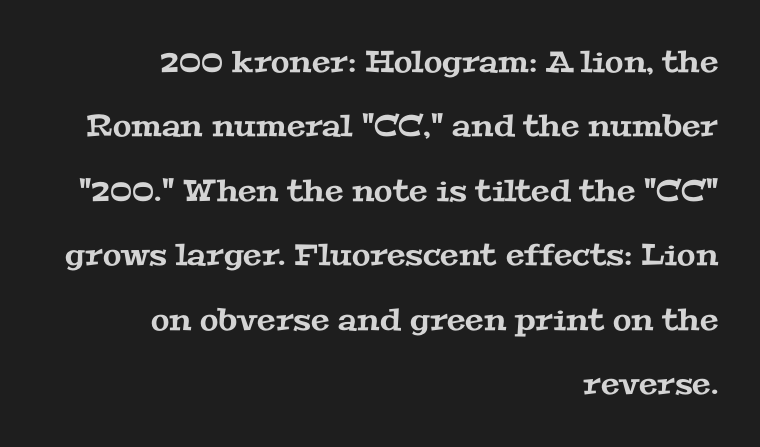
Q: Is the typeface a serif or a sans-serif typeface? A: Serif.
Q: Is the text underlined? A: No.
Q: How is the paragraph aligned? A: Right-aligned.
Q: Is the spacing between letters normal or unusually wide? A: Normal.
Q: Is the spacing between lines tight, normal or loose? A: Loose.
Q: Width (condensed, normal, or wide)? A: Wide.
Q: Stroke contrast? A: Medium.
Q: x-height? A: Medium.
Q: Monospaced? A: No.
